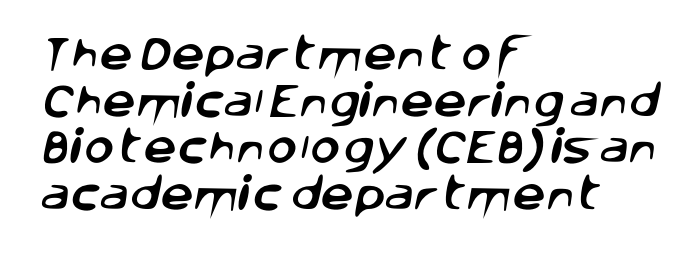
The image shows 37 px sans-serif type; set left-aligned, normal line spacing (1.26x), normal letter spacing, not underlined; low stroke contrast and a large x-height.
